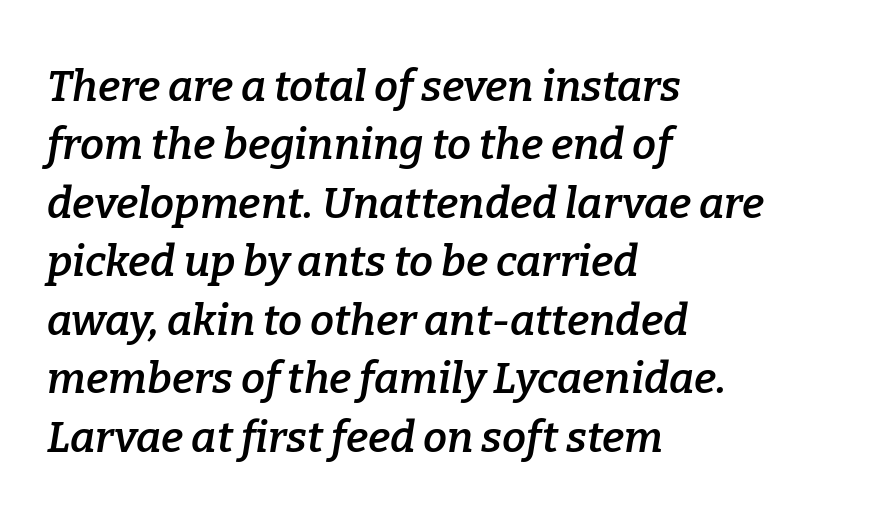
The image shows 43 px semibold serif type, italic (leaning right); set left-aligned, normal line spacing (1.36x), normal letter spacing, not underlined; low stroke contrast and a medium x-height.
